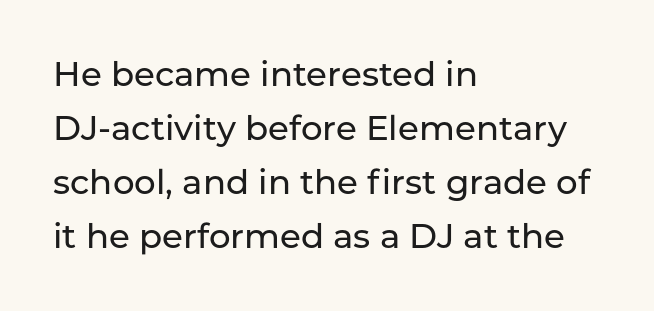
Q: Is the text italic (slanted)? A: No, it is upright.
Q: Is the typeface a serif or a sans-serif typeface? A: Sans-serif.
Q: Is the text underlined? A: No.
Q: How is the paragraph aligned? A: Left-aligned.
Q: Is the spacing between letters normal or unusually wide? A: Normal.
Q: Is the spacing between lines tight, normal or loose? A: Normal.
Q: Width (condensed, normal, or wide)? A: Normal.
Q: Stroke contrast? A: Low.
Q: x-height? A: Medium.
Q: Monospaced? A: No.
